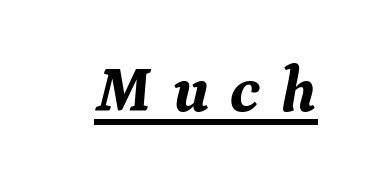
Q: Is the text bold? A: Yes.
Q: Is the text italic (slanted)? A: Yes, it leans right by about 9 degrees.
Q: Is the typeface a serif or a sans-serif typeface? A: Serif.
Q: Is the text underlined? A: Yes.
Q: Is the spacing between letters normal or unusually wide? A: Unusually wide.
Q: Width (condensed, normal, or wide)? A: Normal.
Q: Stroke contrast? A: Medium.
Q: x-height? A: Medium.
Q: Monospaced? A: No.
